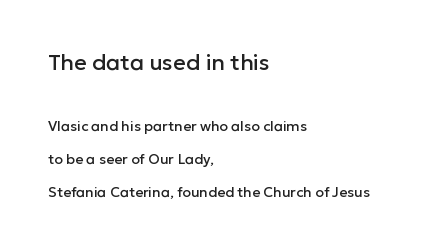
These two chunks differ in scale, with the top chunk taking the larger measure. One glance says open: line gaps are wider than usual. The space directly below the letters is spotless. The tracking reads as untouched default to a designer's eye. Every character sits straight up, as roman type does. Each line starts at the same left margin while the right side varies.
